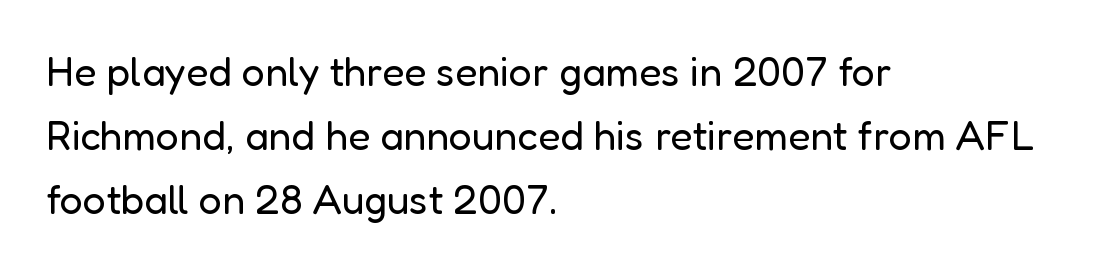
{"serif": "no", "italic": "no", "bold": "no", "weight": "regular", "width": "normal", "stroke_contrast": "low", "x_height": "medium", "monospaced": "no", "underline": "no", "align": "left", "line_spacing": "normal", "line_spacing_ratio": 1.56, "letter_spacing": "normal", "letter_spacing_em": 0.0, "glyph_px": 41}
